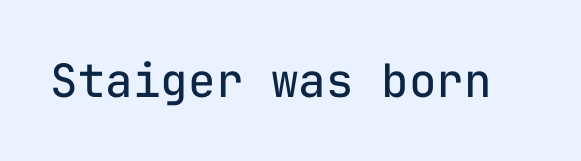
Q: Is the text bold? A: No.
Q: Is the text italic (slanted)? A: No, it is upright.
Q: Is the typeface a serif or a sans-serif typeface? A: Sans-serif.
Q: Is the text underlined? A: No.
Q: Is the spacing between letters normal or unusually wide? A: Normal.
Q: Width (condensed, normal, or wide)? A: Normal.
Q: Stroke contrast? A: Low.
Q: x-height? A: Medium.
Q: Monospaced? A: Yes.
